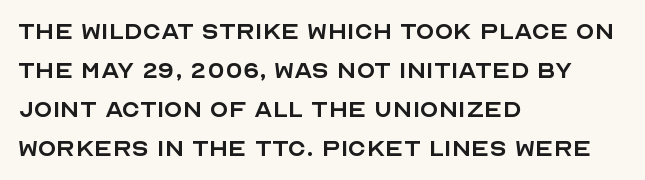
Q: Is the text bold? A: No.
Q: Is the text italic (slanted)? A: No, it is upright.
Q: Is the typeface a serif or a sans-serif typeface? A: Sans-serif.
Q: Is the text underlined? A: No.
Q: How is the paragraph aligned? A: Left-aligned.
Q: Is the spacing between letters normal or unusually wide? A: Normal.
Q: Is the spacing between lines tight, normal or loose? A: Normal.
Q: Width (condensed, normal, or wide)? A: Normal.
Q: x-height? A: Large.
Q: Monospaced? A: No.
